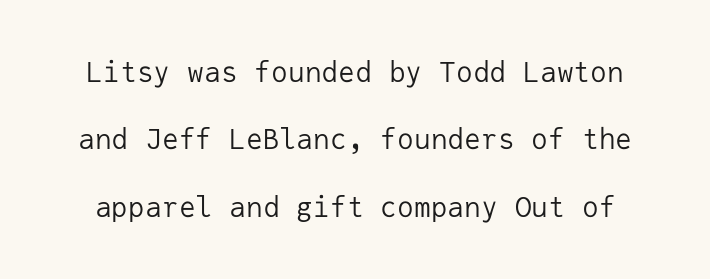
{"serif": "no", "italic": "no", "bold": "no", "weight": "regular", "width": "normal", "stroke_contrast": "low", "x_height": "medium", "monospaced": "yes", "underline": "no", "line_spacing": "loose", "line_spacing_ratio": 2.41, "letter_spacing": "normal", "letter_spacing_em": 0.0, "glyph_px": 28}
